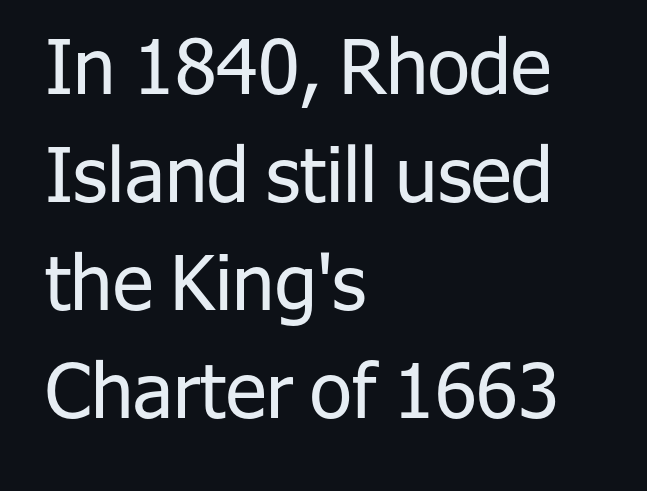
{"serif": "no", "italic": "no", "bold": "no", "weight": "regular", "width": "normal", "stroke_contrast": "low", "x_height": "medium", "monospaced": "no", "underline": "no", "align": "left", "line_spacing": "normal", "line_spacing_ratio": 1.42, "letter_spacing": "normal", "letter_spacing_em": 0.0, "glyph_px": 76}
